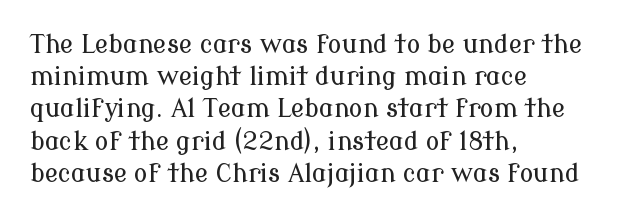
No italicization has been applied; the sample stays upright. This sample uses plain, unmodified letter spacing. Decoration check: the copy has no underline. The typesetter chose a ragged-right arrangement here. Interline gaps are of average width in this sample.
